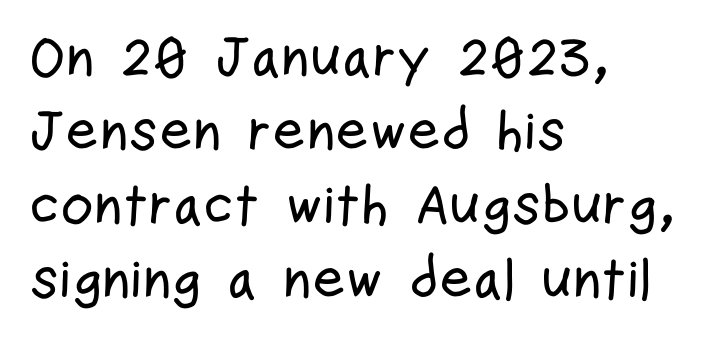
The specimen omits any rule beneath the text block's lines. Compared with a centered layout, this one pins lines to the left instead. Vertical spacing — default. Compared with typical body copy, the letter spacing here is the same. A roman cut, with each character standing at attention.
